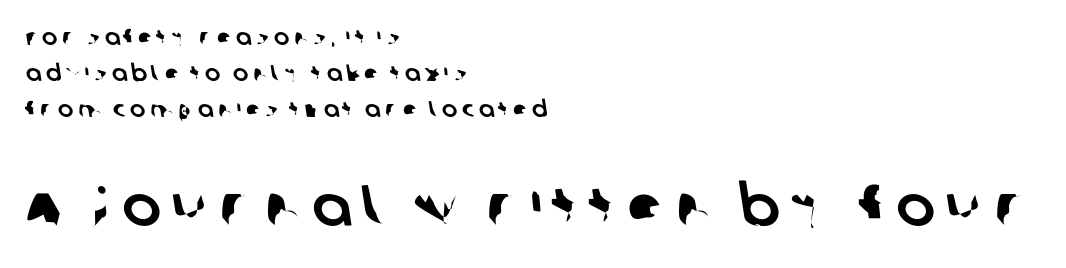
The image shows 58 px sans-serif type; set left-aligned, normal line spacing (1.56x), unusually wide letter spacing (+0.2 em), not underlined; the second (bottom) block is 2.52x larger; low stroke contrast and a large x-height.
